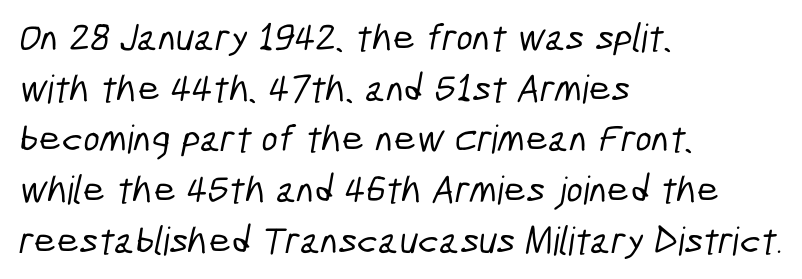
The image shows 39 px condensed sans-serif type; set left-aligned, normal line spacing (1.3x), normal letter spacing, not underlined; low stroke contrast and a medium x-height.
